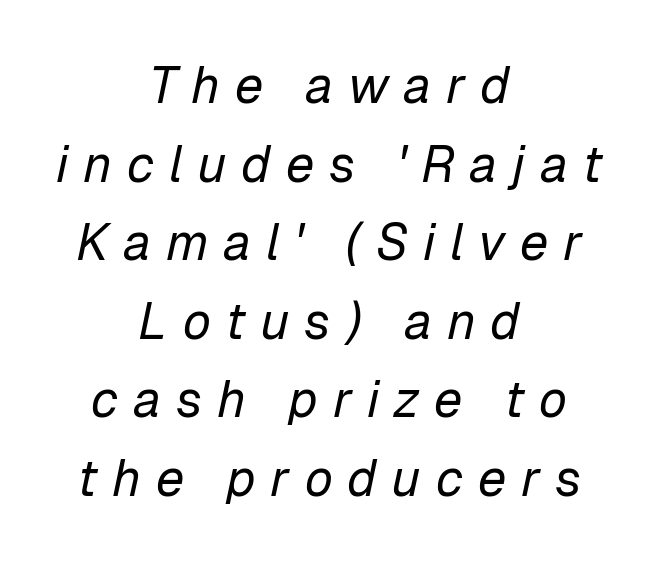
{"italic": "yes", "lean": "right", "slant_degrees": 12, "bold": "no", "weight": "regular", "width": "normal", "stroke_contrast": "low", "x_height": "medium", "monospaced": "no", "underline": "no", "align": "center", "line_spacing": "normal", "line_spacing_ratio": 1.54, "letter_spacing": "wide", "letter_spacing_em": 0.29, "glyph_px": 51}
